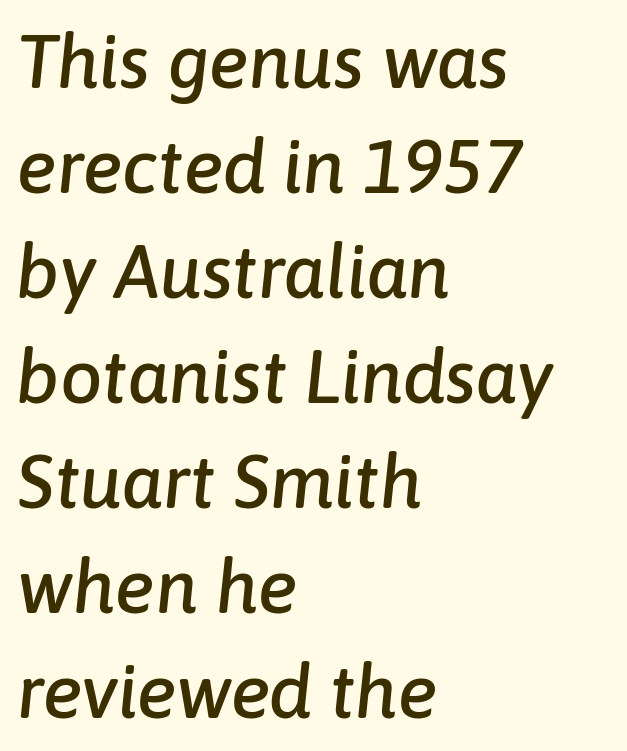
{"italic": "yes", "lean": "right", "slant_degrees": 6, "width": "normal", "stroke_contrast": "low", "x_height": "medium", "monospaced": "no", "underline": "no", "align": "left", "line_spacing": "normal", "line_spacing_ratio": 1.4, "letter_spacing": "normal", "letter_spacing_em": 0.0, "glyph_px": 75}
